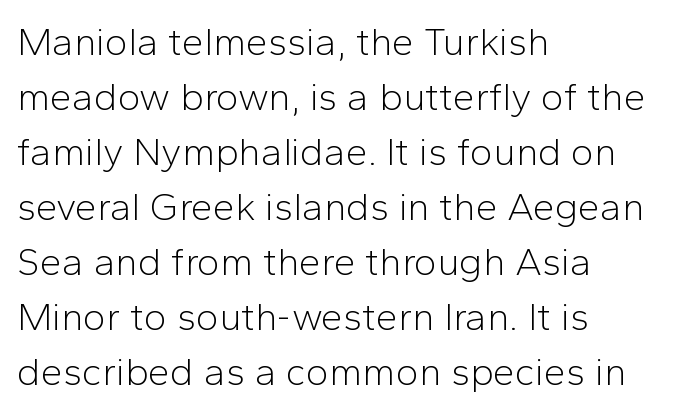
Q: Is the text bold? A: No.
Q: Is the text italic (slanted)? A: No, it is upright.
Q: Is the typeface a serif or a sans-serif typeface? A: Sans-serif.
Q: Is the text underlined? A: No.
Q: How is the paragraph aligned? A: Left-aligned.
Q: Is the spacing between letters normal or unusually wide? A: Normal.
Q: Is the spacing between lines tight, normal or loose? A: Normal.
Q: Width (condensed, normal, or wide)? A: Normal.
Q: Stroke contrast? A: Low.
Q: x-height? A: Medium.
Q: Monospaced? A: No.
